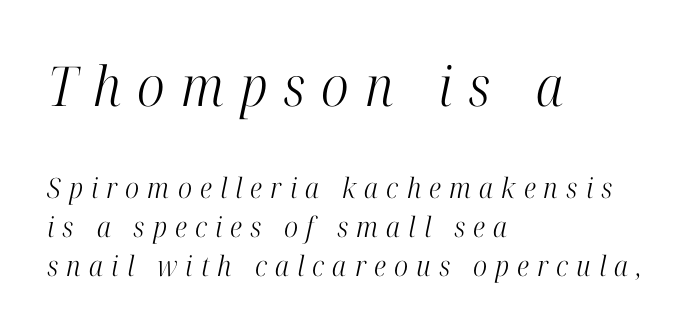
The image shows 55 px light, condensed serif type, italic (leaning right); set left-aligned, normal line spacing (1.4x), unusually wide letter spacing (+0.29 em), not underlined; the first (top) block is 1.96x larger; high stroke contrast and a medium x-height.
